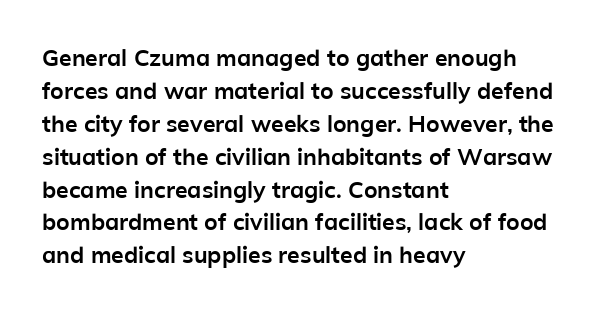
{"italic": "no", "bold": "yes", "underline": "no", "align": "left", "line_spacing": "normal", "line_spacing_ratio": 1.43, "letter_spacing": "normal", "letter_spacing_em": 0.0, "glyph_px": 23}
